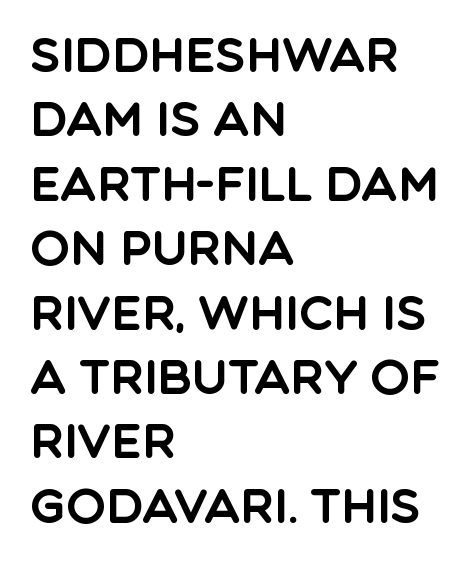
Q: Is the text italic (slanted)? A: No, it is upright.
Q: Is the typeface a serif or a sans-serif typeface? A: Sans-serif.
Q: Is the text underlined? A: No.
Q: How is the paragraph aligned? A: Left-aligned.
Q: Is the spacing between letters normal or unusually wide? A: Normal.
Q: Is the spacing between lines tight, normal or loose? A: Normal.
Q: Width (condensed, normal, or wide)? A: Normal.
Q: x-height? A: Large.
Q: Monospaced? A: No.
